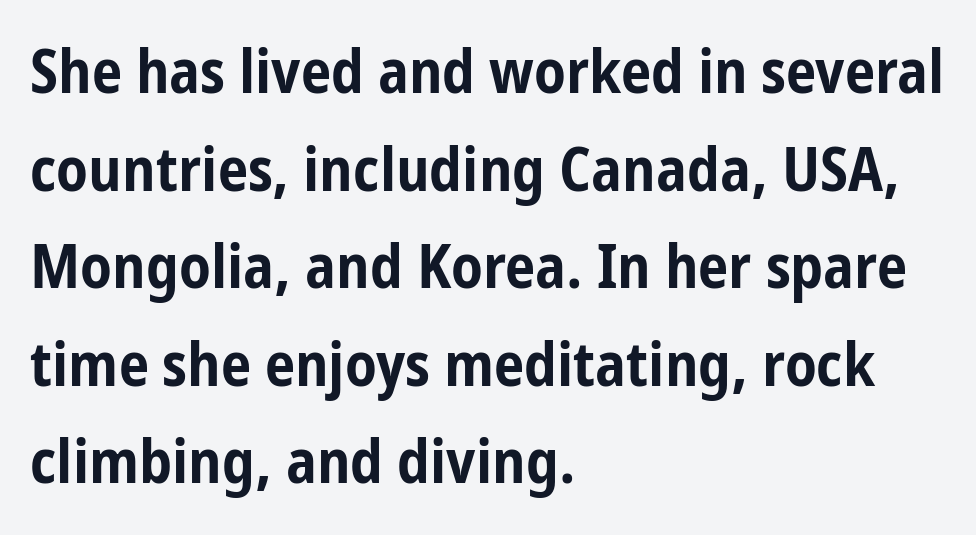
The image shows 61 px bold, condensed sans-serif type, upright; set left-aligned, normal line spacing (1.6x), normal letter spacing, not underlined; low stroke contrast and a medium x-height.
